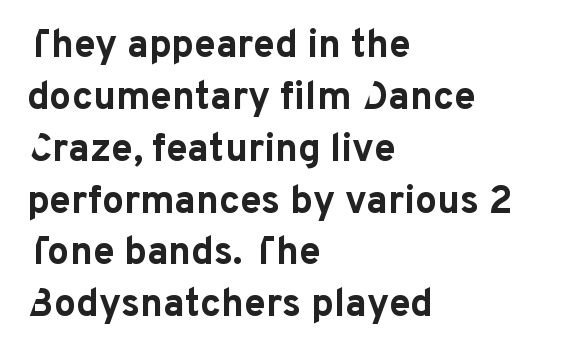
Q: Is the text bold? A: Yes.
Q: Is the text italic (slanted)? A: No, it is upright.
Q: Is the typeface a serif or a sans-serif typeface? A: Sans-serif.
Q: Is the text underlined? A: No.
Q: How is the paragraph aligned? A: Left-aligned.
Q: Is the spacing between letters normal or unusually wide? A: Normal.
Q: Is the spacing between lines tight, normal or loose? A: Normal.
Q: Width (condensed, normal, or wide)? A: Normal.
Q: Stroke contrast? A: Low.
Q: x-height? A: Medium.
Q: Monospaced? A: No.
